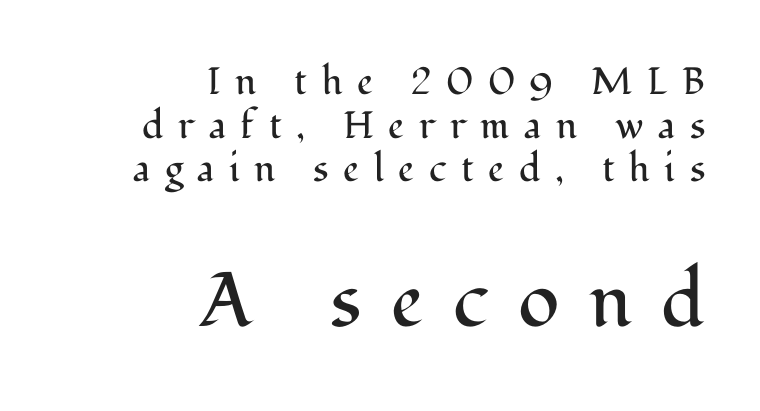
The image shows 77 px regular-weight serif type, upright; set right-aligned, tight line spacing (1.15x), unusually wide letter spacing (+0.38 em), not underlined; the second (bottom) block is 2.03x larger; medium stroke contrast and a medium x-height.
